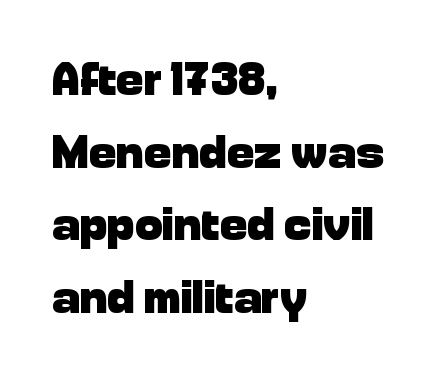
{"serif": "no", "italic": "no", "bold": "yes", "weight": "heavy", "width": "normal", "stroke_contrast": "low", "x_height": "medium", "monospaced": "no", "underline": "no", "align": "left", "line_spacing": "normal", "line_spacing_ratio": 1.58, "letter_spacing": "normal", "letter_spacing_em": 0.0, "glyph_px": 46}
